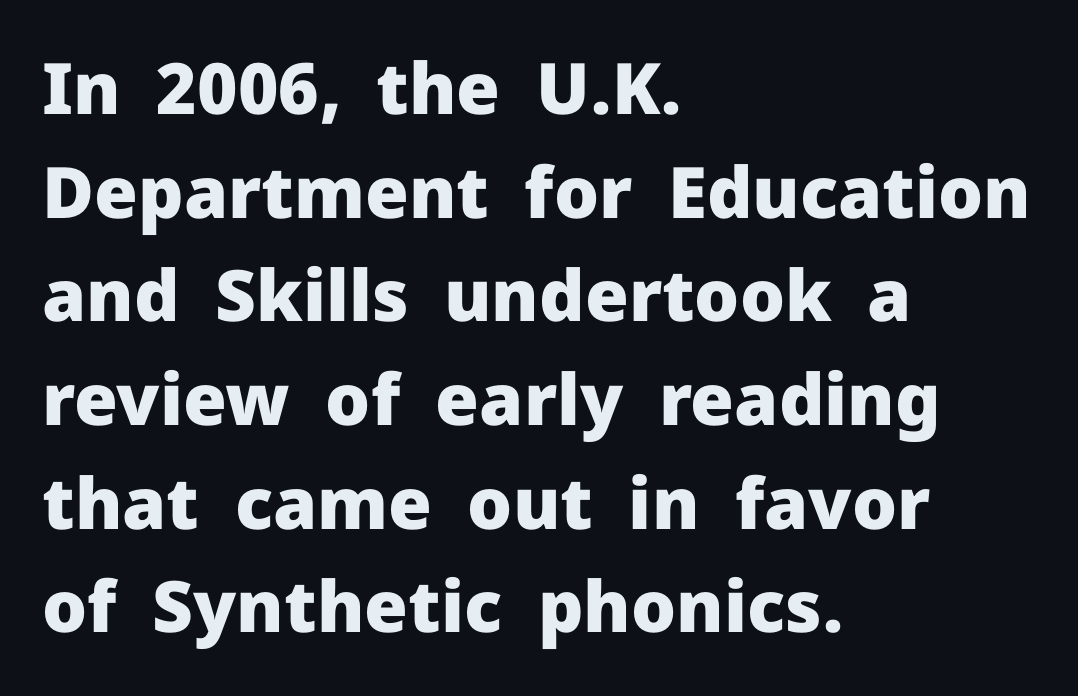
No italicization has been applied; the sample stays upright. Caption: bold face, heavy strokes. Think of a printed novel: that variable character pitch is what you see here. The space between consecutive lines is moderate.
